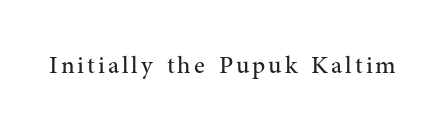
{"italic": "no", "bold": "no", "underline": "no", "glyph_px": 25}
